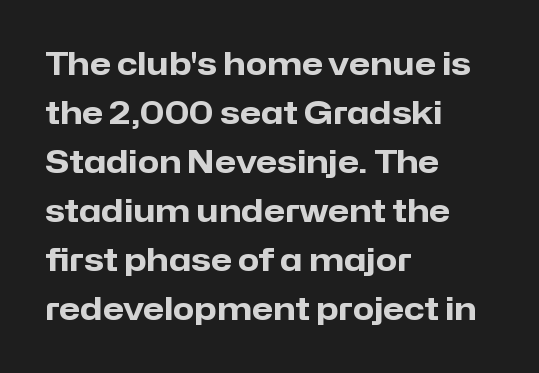
The image shows 31 px heavy sans-serif type, upright; set left-aligned, normal line spacing (1.58x), normal letter spacing, not underlined; low stroke contrast and a medium x-height.
